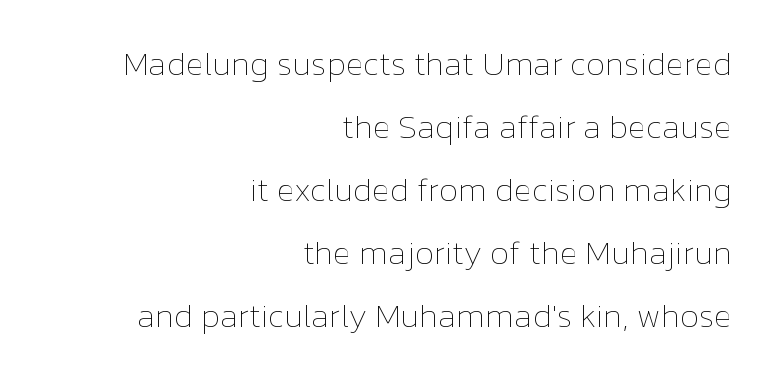
The image shows 33 px thin type, upright; set right-aligned, loose line spacing (1.91x), normal letter spacing, not underlined; low stroke contrast and a medium x-height.
